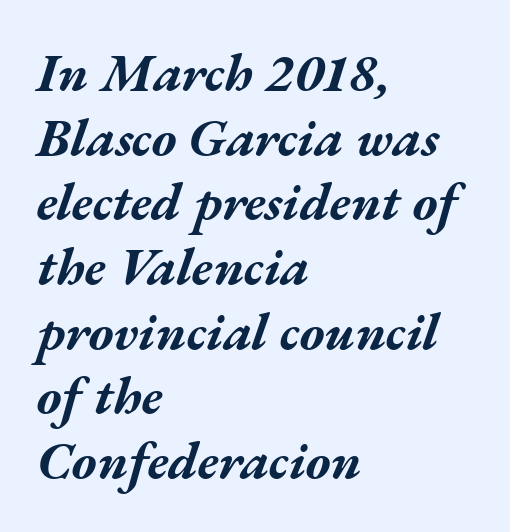
You could call the tracking neutral — neither tight nor loose. Quick note: italic. Proportional: the letters do not fall into vertical columns. This is heavy type, rendered in bold.
